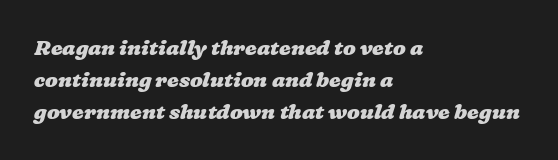
{"bold": "yes", "underline": "no", "align": "left", "line_spacing": "normal", "line_spacing_ratio": 1.53, "letter_spacing": "normal", "letter_spacing_em": 0.0, "glyph_px": 21}
